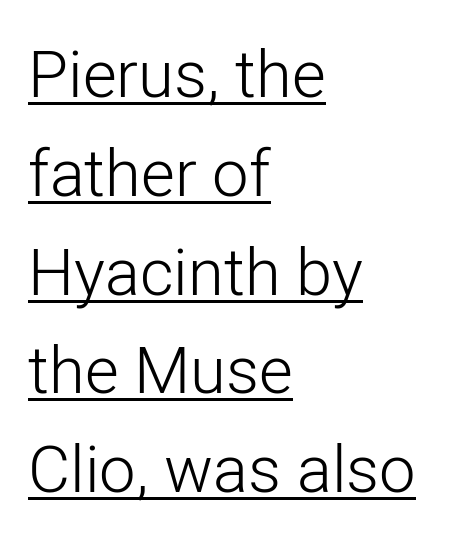
The image shows 65 px light sans-serif type, upright; set left-aligned, normal line spacing (1.52x), normal letter spacing, underlined; low stroke contrast and a medium x-height.
